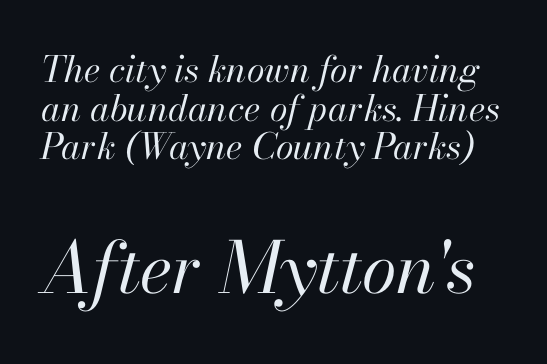
{"italic": "yes", "lean": "right", "slant_degrees": 13, "bold": "no", "weight": "regular", "width": "normal", "stroke_contrast": "high", "x_height": "small", "monospaced": "no", "underline": "no", "line_spacing": "tight", "line_spacing_ratio": 1.07, "letter_spacing": "normal", "letter_spacing_em": 0.0, "larger_block": "second", "size_ratio": 1.97, "glyph_px": 71}
